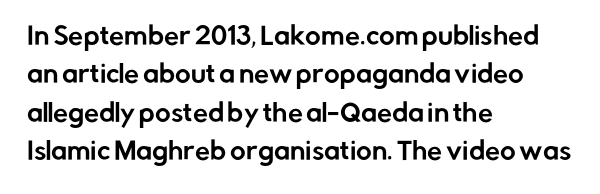
Q: Is the text italic (slanted)? A: No, it is upright.
Q: Is the text underlined? A: No.
Q: How is the paragraph aligned? A: Left-aligned.
Q: Is the spacing between letters normal or unusually wide? A: Normal.
Q: Is the spacing between lines tight, normal or loose? A: Normal.
